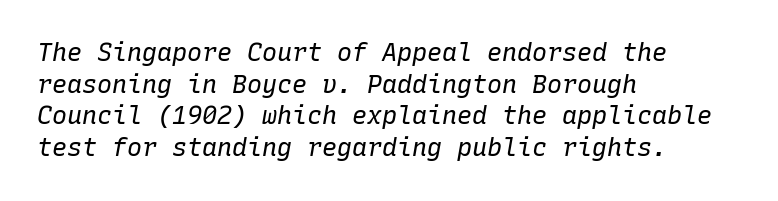
Q: Is the text bold? A: No.
Q: Is the text italic (slanted)? A: Yes, it leans right by about 10 degrees.
Q: Is the text underlined? A: No.
Q: How is the paragraph aligned? A: Left-aligned.
Q: Is the spacing between letters normal or unusually wide? A: Normal.
Q: Is the spacing between lines tight, normal or loose? A: Normal.
